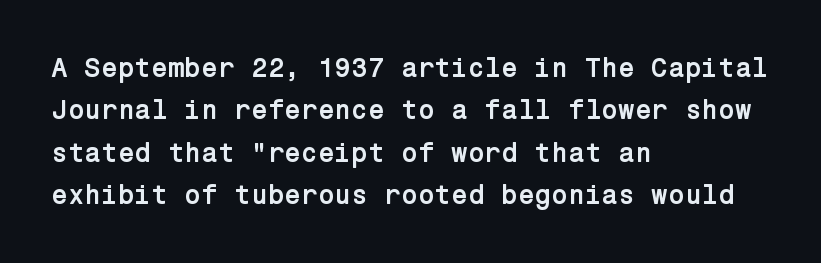
{"italic": "no", "bold": "yes", "underline": "no", "align": "left", "line_spacing": "normal", "line_spacing_ratio": 1.57, "letter_spacing": "normal", "letter_spacing_em": 0.0, "glyph_px": 27}
